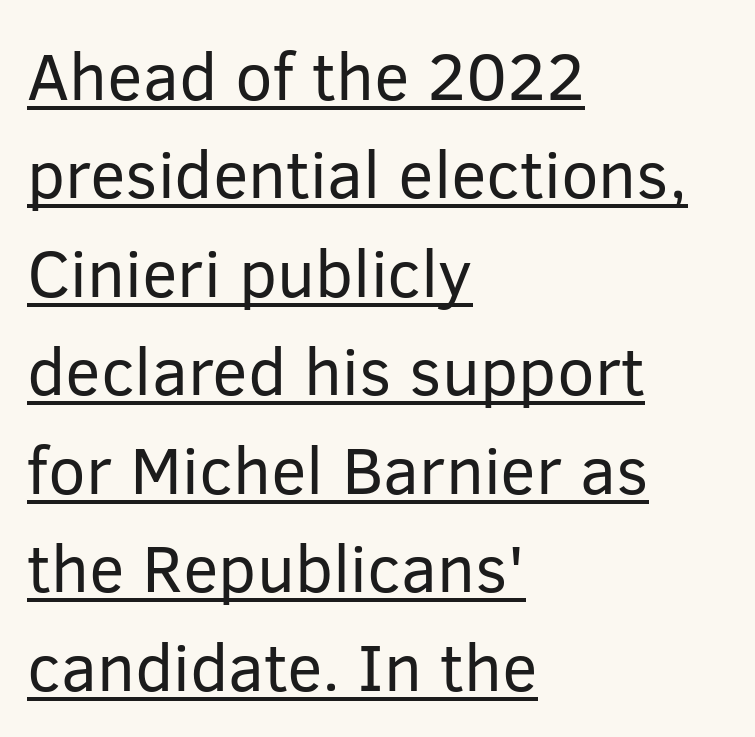
{"serif": "no", "italic": "no", "bold": "no", "weight": "regular", "width": "normal", "stroke_contrast": "low", "x_height": "medium", "monospaced": "no", "underline": "yes", "align": "left", "line_spacing": "normal", "line_spacing_ratio": 1.47, "letter_spacing": "normal", "letter_spacing_em": 0.0, "glyph_px": 67}
